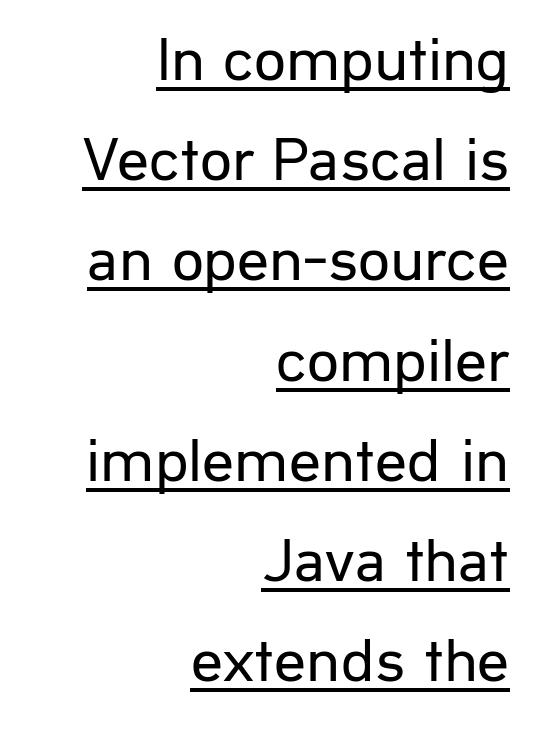
{"serif": "no", "italic": "no", "bold": "no", "weight": "regular", "width": "normal", "stroke_contrast": "low", "x_height": "medium", "monospaced": "no", "underline": "yes", "align": "right", "line_spacing": "normal", "line_spacing_ratio": 1.59, "letter_spacing": "normal", "letter_spacing_em": 0.0, "glyph_px": 63}
